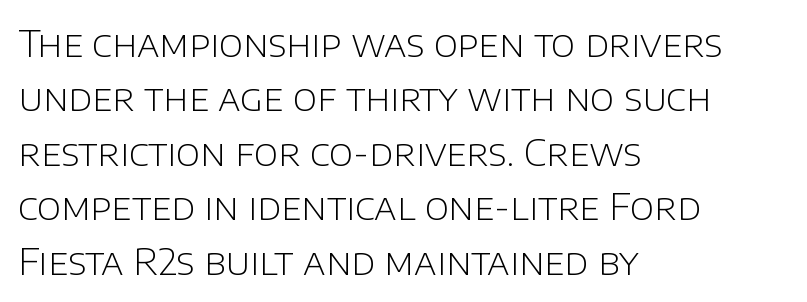
{"serif": "no", "italic": "no", "bold": "no", "weight": "light", "width": "normal", "stroke_contrast": "low", "x_height": "large", "monospaced": "no", "underline": "no", "align": "left", "line_spacing": "normal", "line_spacing_ratio": 1.47, "letter_spacing": "normal", "letter_spacing_em": 0.0, "glyph_px": 37}
